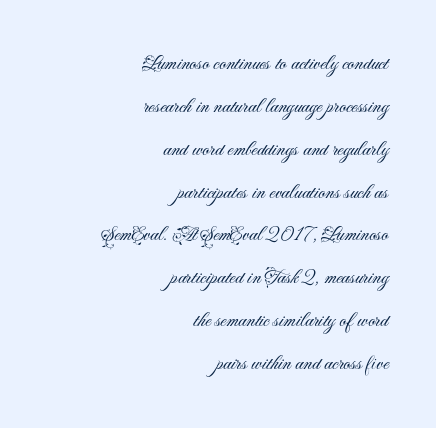
The image shows 21 px text type; set right-aligned, loose line spacing (2.04x), normal letter spacing, not underlined.
